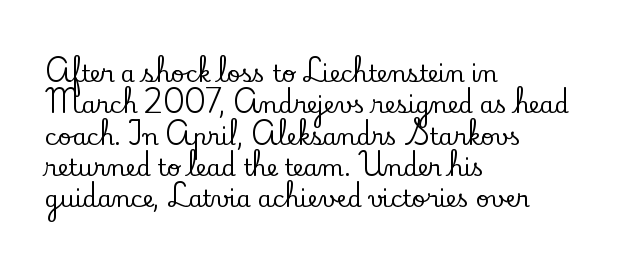
The image shows 23 px text type, upright; set left-aligned, normal line spacing (1.36x), normal letter spacing, not underlined.
